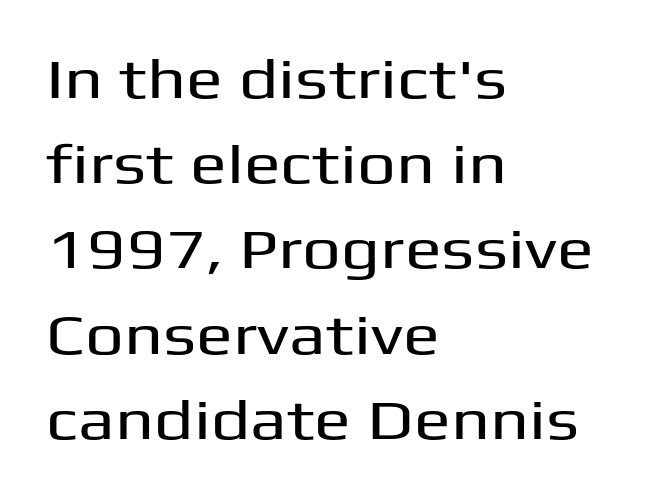
The image shows 55 px wide sans-serif type, upright; set left-aligned, normal line spacing (1.55x), normal letter spacing, not underlined; medium stroke contrast and a medium x-height.
